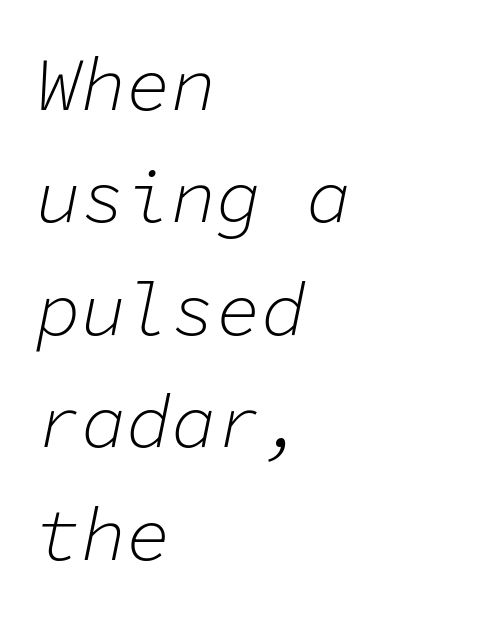
{"italic": "yes", "lean": "right", "slant_degrees": 11, "bold": "no", "weight": "light", "width": "normal", "stroke_contrast": "low", "x_height": "medium", "monospaced": "yes", "underline": "no", "align": "left", "line_spacing": "normal", "line_spacing_ratio": 1.5, "letter_spacing": "normal", "letter_spacing_em": 0.0, "glyph_px": 75}
